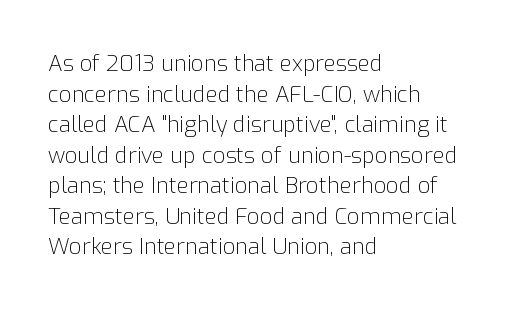
Here the glyphs are tracked normally, forming tight word shapes. This sample keeps an unexceptional amount of space between lines. Every character sits straight up, as roman type does. Each stroke keeps to a modest, everyday thickness or less. This rendering uses left alignment, leaving the right contour irregular. Descenders are the only things crossing below the line.
